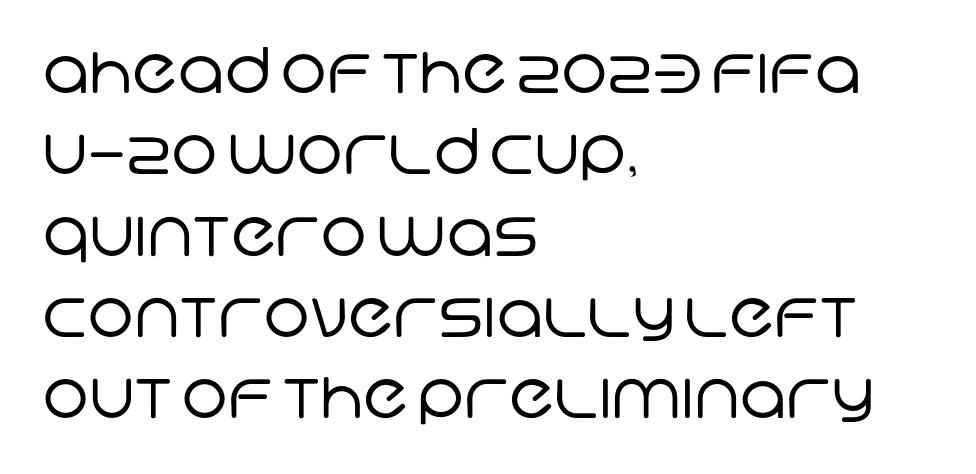
The image shows 63 px regular-weight sans-serif type; set left-aligned, normal line spacing (1.29x), normal letter spacing, not underlined; low stroke contrast and a large x-height.
